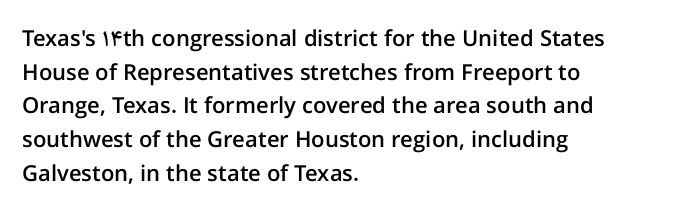
Q: Is the text bold? A: Semi-bold.
Q: Is the text italic (slanted)? A: No, it is upright.
Q: Is the text underlined? A: No.
Q: How is the paragraph aligned? A: Left-aligned.
Q: Is the spacing between letters normal or unusually wide? A: Normal.
Q: Is the spacing between lines tight, normal or loose? A: Normal.
